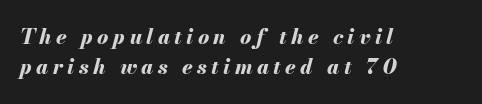
The image shows 21 px bold type, italic (leaning right); set left-aligned, normal line spacing (1.44x), unusually wide letter spacing (+0.21 em), not underlined.
